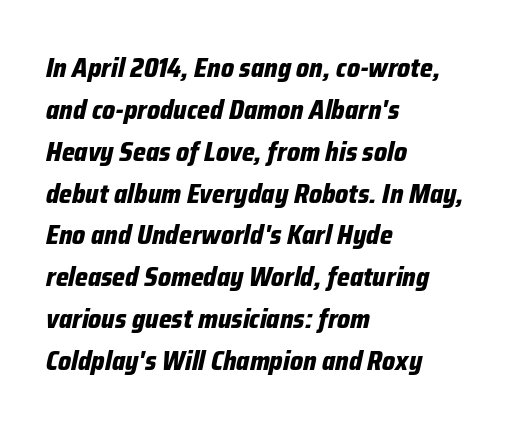
The image shows 27 px bold type, italic (leaning right); set left-aligned, normal line spacing (1.55x), normal letter spacing, not underlined.
